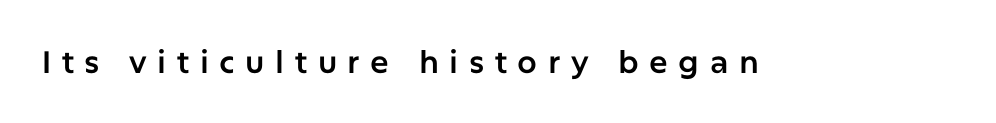
{"serif": "no", "italic": "no", "width": "normal", "stroke_contrast": "low", "x_height": "medium", "monospaced": "no", "underline": "no", "letter_spacing": "wide", "letter_spacing_em": 0.34, "glyph_px": 31}
